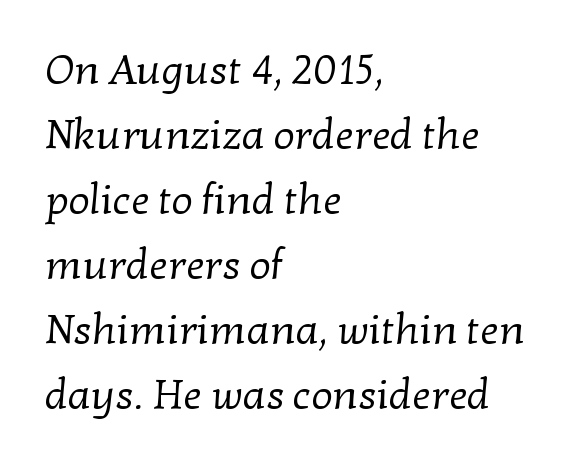
Serifs: yes, visible at the terminals of the letterforms. The area under the type is left untouched. Casual observation: everything's shoved over to the left. Each letter keeps its own natural width here, so spacing adapts to shape. Interline gaps are of average width in this sample.
